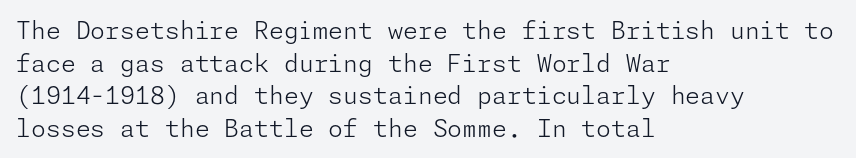
The image shows 24 px text type, upright; set left-aligned, normal line spacing (1.36x), normal letter spacing, not underlined.
